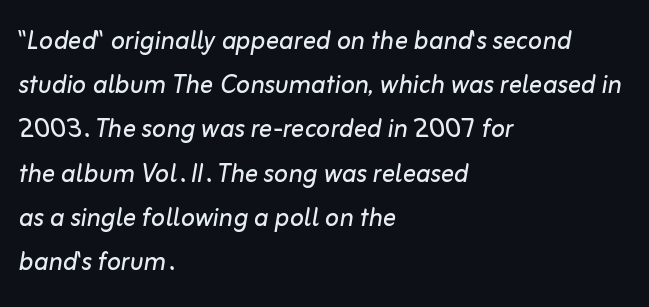
{"italic": "yes", "lean": "right", "slant_degrees": 10, "bold": "no", "weight": "regular", "width": "normal", "stroke_contrast": "low", "x_height": "medium", "monospaced": "no", "underline": "no", "align": "left", "line_spacing": "normal", "line_spacing_ratio": 1.34, "letter_spacing": "normal", "letter_spacing_em": 0.0, "glyph_px": 33}
